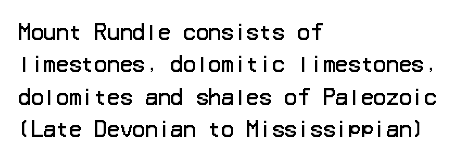
Words float on clear page, feet unadorned. Letters have the restrained weight of plain body copy at most. Horizontal alignment here is leftward, the default for most running prose. Whoever set this chose a conventional vertical rhythm. This sample uses an upright cut, with every glyph sitting square on the baseline.
